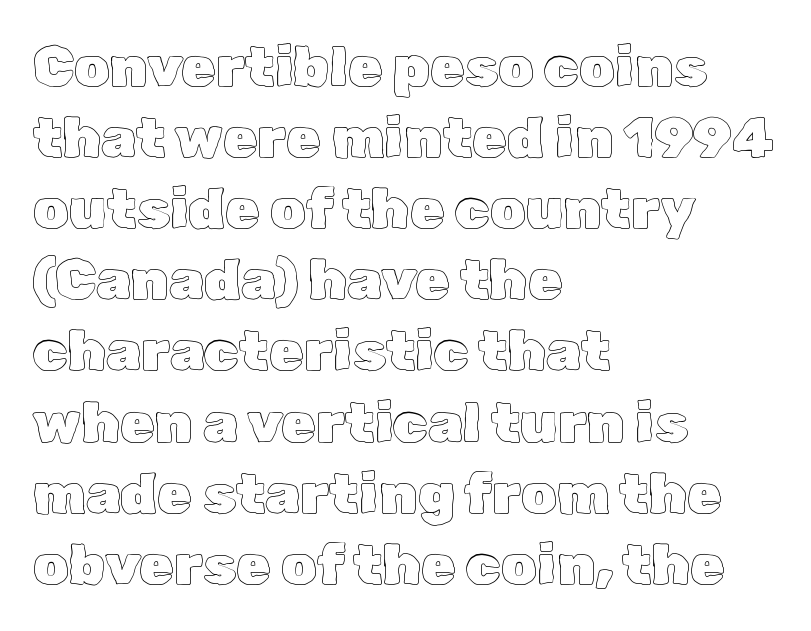
{"italic": "no", "width": "normal", "x_height": "medium", "monospaced": "no", "underline": "no", "align": "left", "line_spacing": "normal", "line_spacing_ratio": 1.27, "letter_spacing": "normal", "letter_spacing_em": 0.0, "glyph_px": 56}
